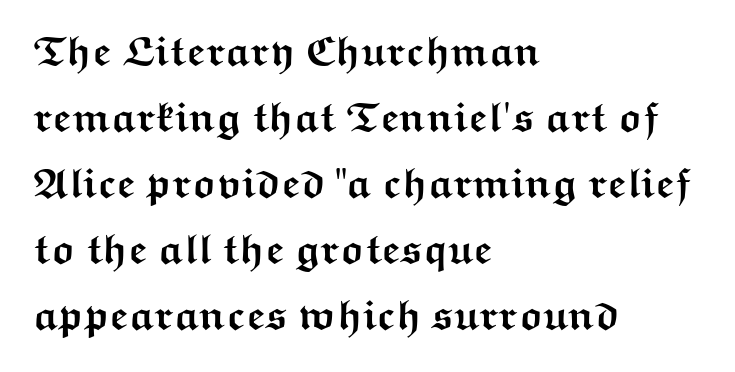
The designer left line spacing at the default. Each letter's strokes conclude bluntly, with no projecting serifs. The passage shown is typed in a proportional face where columns would drift. Strokes here are thick enough to call this a true bold. Caption: multi-line text, flush left, ragged right.
